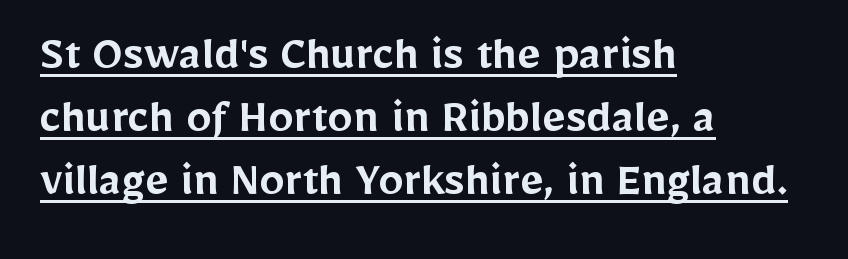
The image shows 51 px semibold sans-serif type, upright; set left-aligned, line spacing 1.24x, normal letter spacing, underlined; low stroke contrast and a medium x-height.
